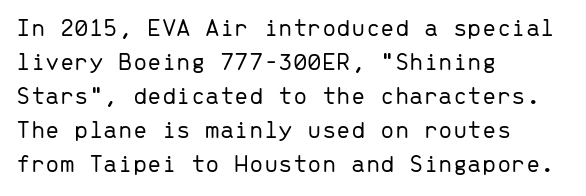
The image shows 26 px text type, upright; set left-aligned, normal line spacing (1.31x), normal letter spacing, not underlined.
